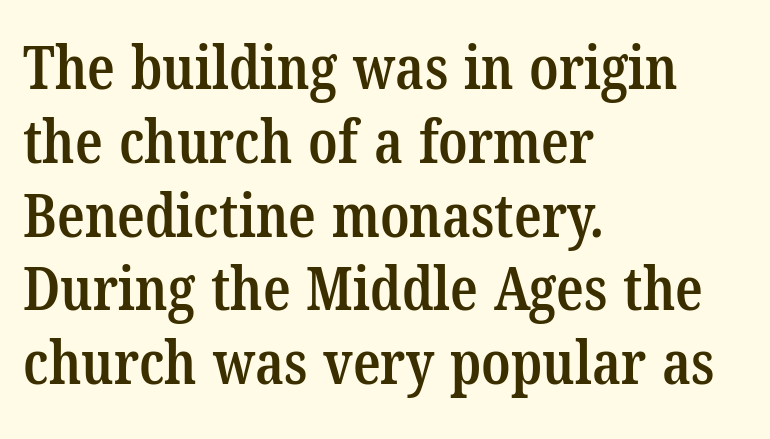
{"serif": "yes", "bold": "semi", "weight": "semibold", "width": "condensed", "stroke_contrast": "low", "x_height": "medium", "monospaced": "no", "underline": "no", "align": "left", "line_spacing_ratio": 1.21, "letter_spacing": "normal", "letter_spacing_em": 0.0, "glyph_px": 61}
